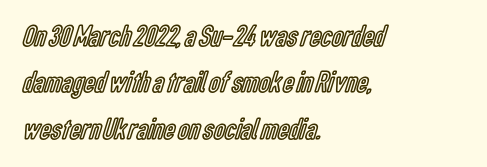
All the whitespace from short lines collects on the right. The designer left line spacing at the default. The baseline area is clear. The gaps between neighbouring characters are ordinary and unremarkable.
